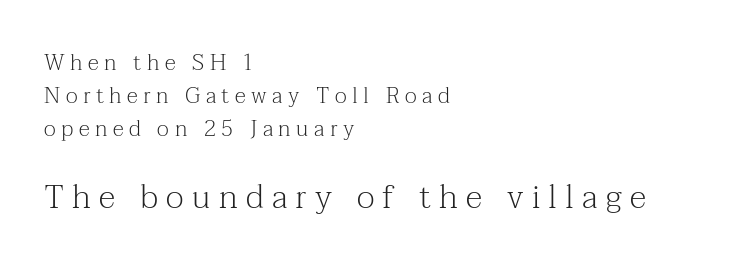
Q: Is the text bold? A: No.
Q: Is the text italic (slanted)? A: No, it is upright.
Q: Is the typeface a serif or a sans-serif typeface? A: Serif.
Q: Is the text underlined? A: No.
Q: How is the paragraph aligned? A: Left-aligned.
Q: Is the spacing between letters normal or unusually wide? A: Unusually wide.
Q: Is the spacing between lines tight, normal or loose? A: Normal.
Q: Which block of text is set in a larger size, the first (top) or the second (bottom)? A: The second (bottom) one.
Q: Width (condensed, normal, or wide)? A: Normal.
Q: Stroke contrast? A: Medium.
Q: x-height? A: Medium.
Q: Monospaced? A: No.
